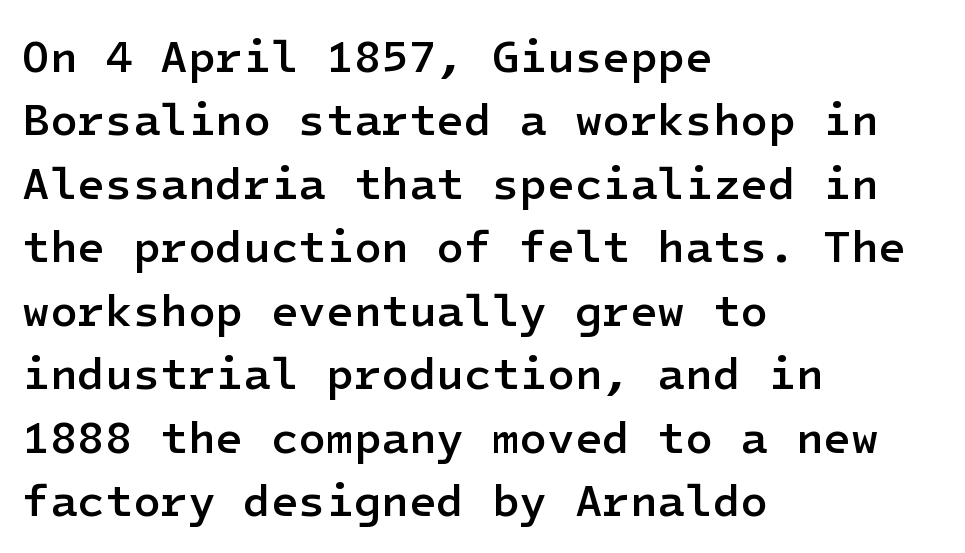
In terms of letterspacing, this is plain default setting. I'd describe the lettering as semibold — firm but not a full bold. Check the space under the baseline: it is left empty. The typography opts for an upright posture over an oblique one. The passage shown is typeset with a sans-serif family. Where is the straight margin? On the left.
